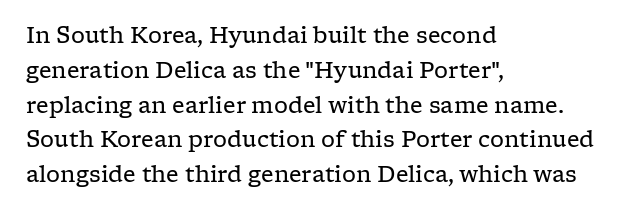
{"italic": "no", "bold": "no", "underline": "no", "align": "left", "line_spacing": "normal", "line_spacing_ratio": 1.58, "letter_spacing": "normal", "letter_spacing_em": 0.0, "glyph_px": 22}
